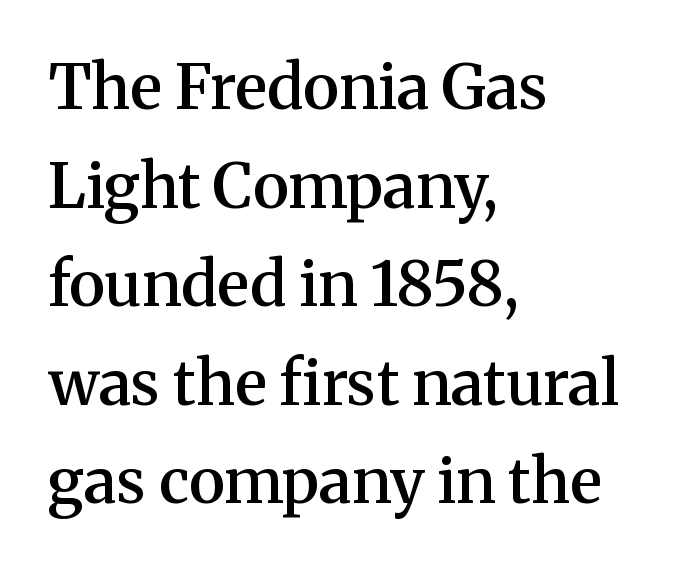
Q: Is the text bold? A: Semi-bold.
Q: Is the text italic (slanted)? A: No, it is upright.
Q: Is the typeface a serif or a sans-serif typeface? A: Serif.
Q: Is the text underlined? A: No.
Q: How is the paragraph aligned? A: Left-aligned.
Q: Is the spacing between letters normal or unusually wide? A: Normal.
Q: Is the spacing between lines tight, normal or loose? A: Normal.
Q: Width (condensed, normal, or wide)? A: Normal.
Q: Stroke contrast? A: Medium.
Q: x-height? A: Medium.
Q: Monospaced? A: No.
